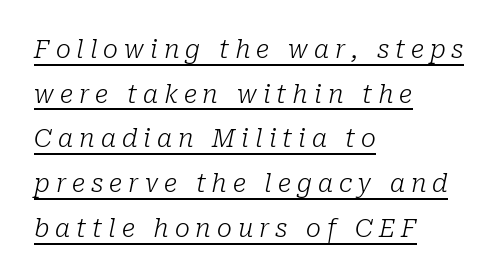
Q: Is the text bold? A: No.
Q: Is the text italic (slanted)? A: Yes, it leans right by about 10 degrees.
Q: Is the text underlined? A: Yes.
Q: How is the paragraph aligned? A: Left-aligned.
Q: Is the spacing between letters normal or unusually wide? A: Unusually wide.
